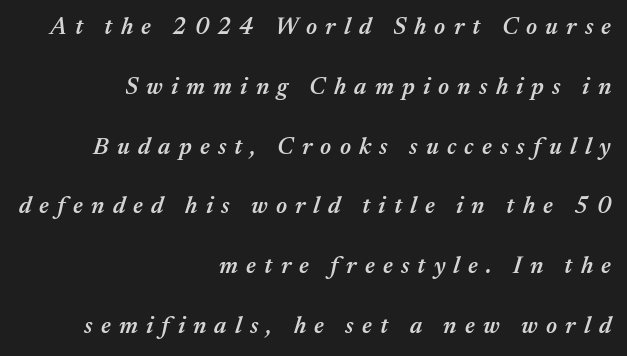
The image shows 24 px text type, italic (leaning right); set right-aligned, loose line spacing (2.49x), unusually wide letter spacing (+0.34 em), not underlined.
